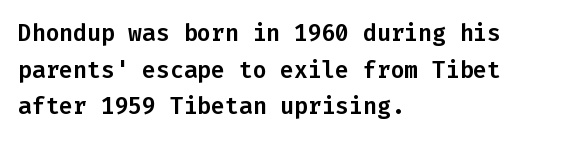
The image shows 23 px text type, upright; set left-aligned, normal line spacing (1.59x), normal letter spacing, not underlined.
